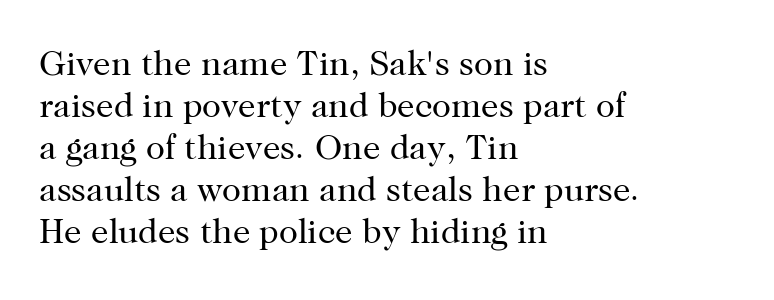
The image shows 35 px regular-weight serif type, upright; set left-aligned, line spacing 1.2x, normal letter spacing, not underlined; high stroke contrast and a medium x-height.
